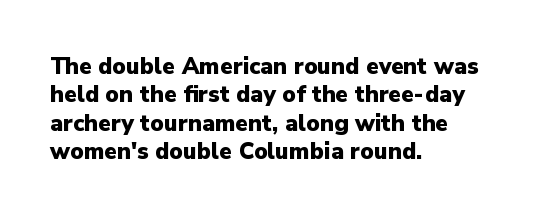
{"italic": "no", "bold": "yes", "underline": "no", "align": "left", "line_spacing_ratio": 1.23, "letter_spacing": "normal", "letter_spacing_em": 0.0, "glyph_px": 23}
